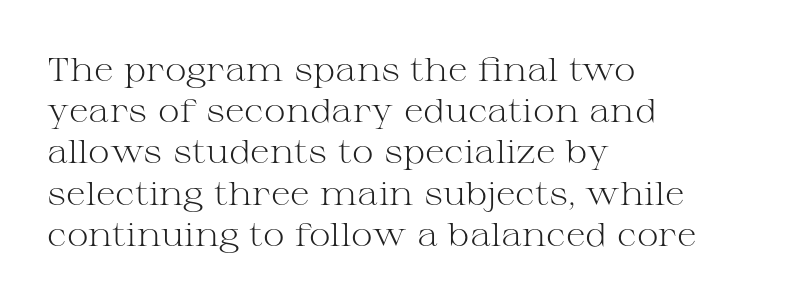
Q: Is the text bold? A: No.
Q: Is the text italic (slanted)? A: No, it is upright.
Q: Is the typeface a serif or a sans-serif typeface? A: Serif.
Q: Is the text underlined? A: No.
Q: How is the paragraph aligned? A: Left-aligned.
Q: Is the spacing between letters normal or unusually wide? A: Normal.
Q: Is the spacing between lines tight, normal or loose? A: Normal.
Q: Width (condensed, normal, or wide)? A: Wide.
Q: Stroke contrast? A: Medium.
Q: x-height? A: Medium.
Q: Monospaced? A: No.
